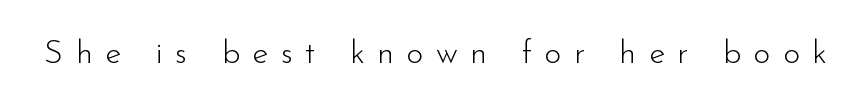
Q: Is the text bold? A: No.
Q: Is the text italic (slanted)? A: No, it is upright.
Q: Is the typeface a serif or a sans-serif typeface? A: Sans-serif.
Q: Is the text underlined? A: No.
Q: Is the spacing between letters normal or unusually wide? A: Unusually wide.
Q: Width (condensed, normal, or wide)? A: Normal.
Q: Stroke contrast? A: Low.
Q: x-height? A: Small.
Q: Monospaced? A: No.
